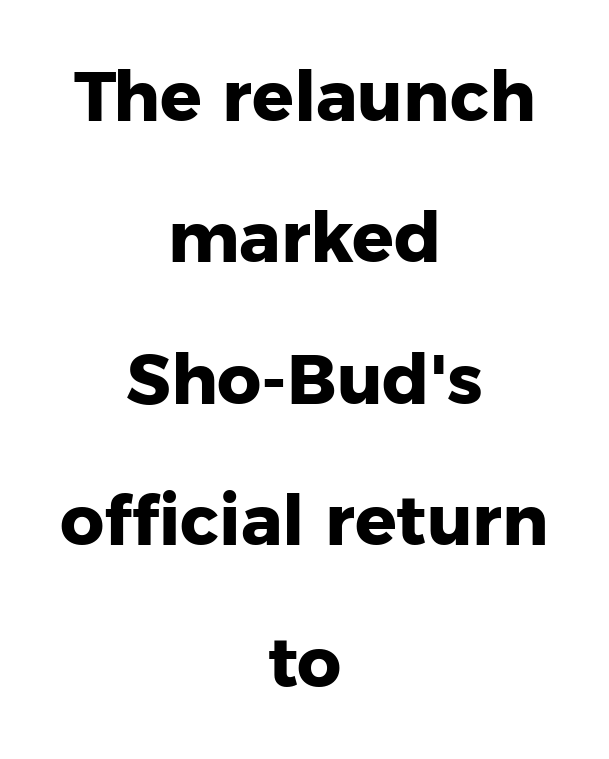
The image shows 69 px heavy sans-serif type, upright; set centered, loose line spacing (2.05x), normal letter spacing, not underlined; low stroke contrast and a medium x-height.
